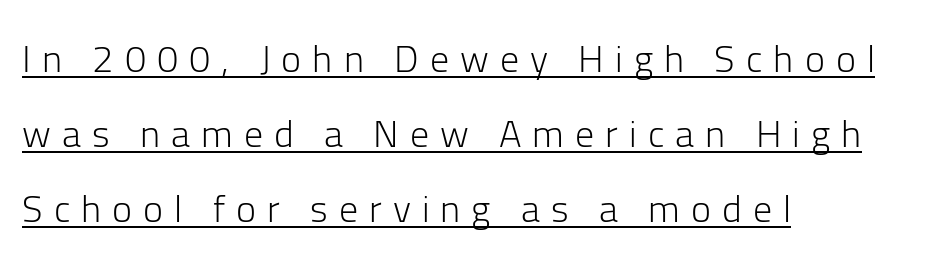
Display-style spreading of the glyphs; the letterfit is very open. A student would call this left alignment; a typographer would say flush left, rag right. When letters stand straight like this, we call the style roman or upright. The lettering is marked with a stroke running underneath it. The type family on display is of the sans-serif kind. Here the designer chose a conventional face with non-uniform glyph widths.
